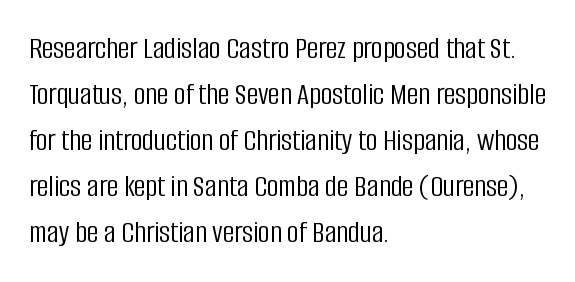
Q: Is the text bold? A: No.
Q: Is the text italic (slanted)? A: No, it is upright.
Q: Is the typeface a serif or a sans-serif typeface? A: Sans-serif.
Q: Is the text underlined? A: No.
Q: How is the paragraph aligned? A: Left-aligned.
Q: Is the spacing between letters normal or unusually wide? A: Normal.
Q: Is the spacing between lines tight, normal or loose? A: Normal.
Q: Width (condensed, normal, or wide)? A: Condensed.
Q: Stroke contrast? A: Low.
Q: x-height? A: Large.
Q: Monospaced? A: No.
